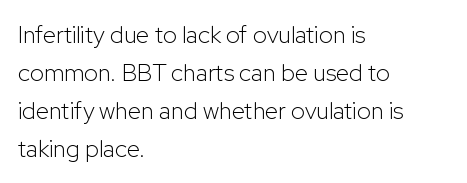
Q: Is the text bold? A: No.
Q: Is the text italic (slanted)? A: No, it is upright.
Q: Is the text underlined? A: No.
Q: How is the paragraph aligned? A: Left-aligned.
Q: Is the spacing between letters normal or unusually wide? A: Normal.
Q: Is the spacing between lines tight, normal or loose? A: Normal.
